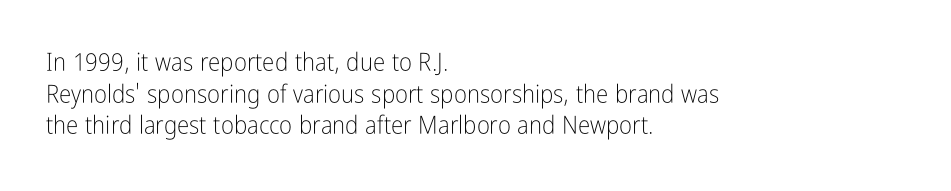
Q: Is the text bold? A: No.
Q: Is the text italic (slanted)? A: No, it is upright.
Q: Is the text underlined? A: No.
Q: How is the paragraph aligned? A: Left-aligned.
Q: Is the spacing between letters normal or unusually wide? A: Normal.
Q: Is the spacing between lines tight, normal or loose? A: Normal.
